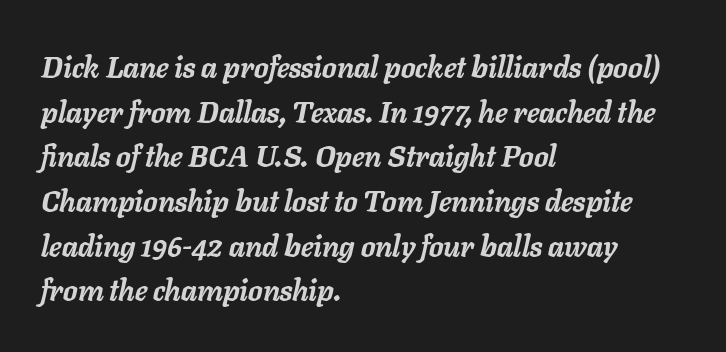
How heavy is the stroke? Heavy — this is a bold. No extra tracking has been applied to these lines. Varying glyph widths throughout — classic text-font behaviour. What's the leading like? Ordinary, nothing unusual. Clear beneath every line of the passage.
